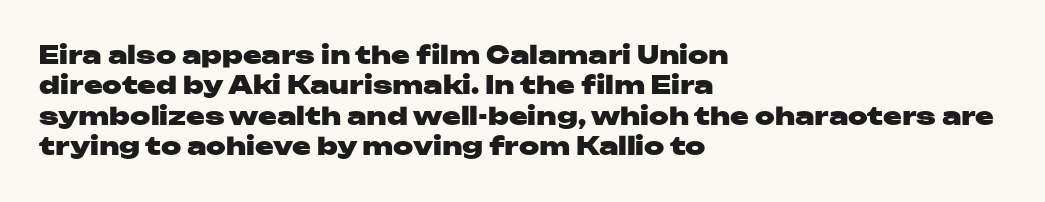
Each line starts at the same left margin while the right side varies. Words appear dense and cohesive because spacing is normal. What weight is shown? A full bold with thick strokes. Nope, not italic — everything's standing straight.
